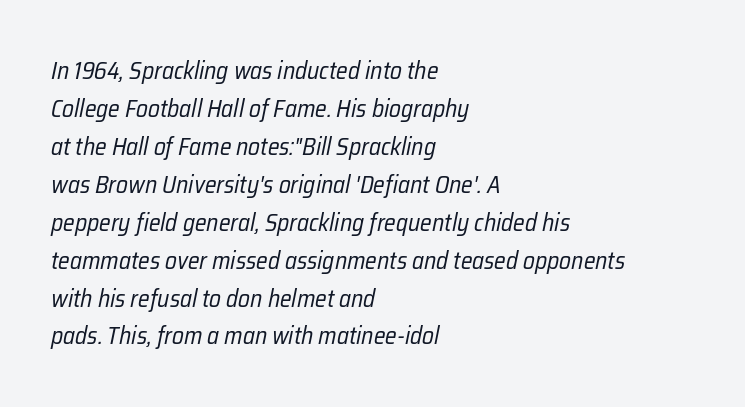
The image shows 24 px text type, italic (leaning right); set left-aligned, normal line spacing (1.58x), normal letter spacing, not underlined.
